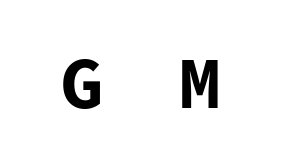
Q: Is the text bold? A: Yes.
Q: Is the text italic (slanted)? A: No, it is upright.
Q: Is the typeface a serif or a sans-serif typeface? A: Sans-serif.
Q: Is the text underlined? A: No.
Q: Is the spacing between letters normal or unusually wide? A: Unusually wide.
Q: Width (condensed, normal, or wide)? A: Normal.
Q: Stroke contrast? A: Low.
Q: x-height? A: Medium.
Q: Monospaced? A: Yes.
